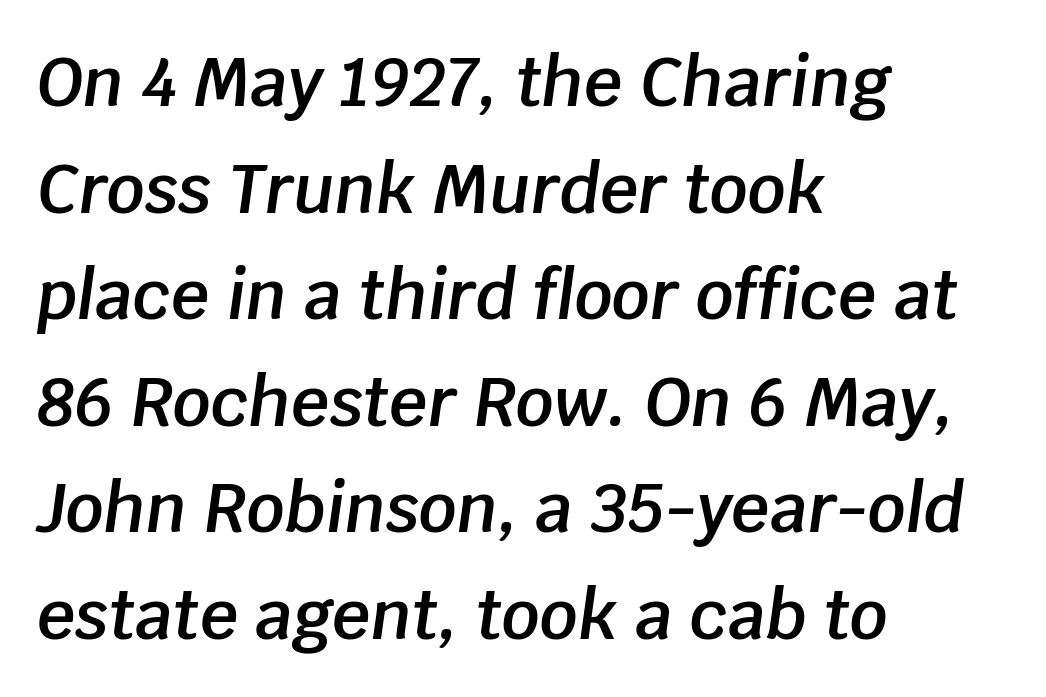
The image shows 67 px semibold type, italic (leaning right); set left-aligned, normal line spacing (1.59x), normal letter spacing, not underlined; low stroke contrast and a large x-height.
